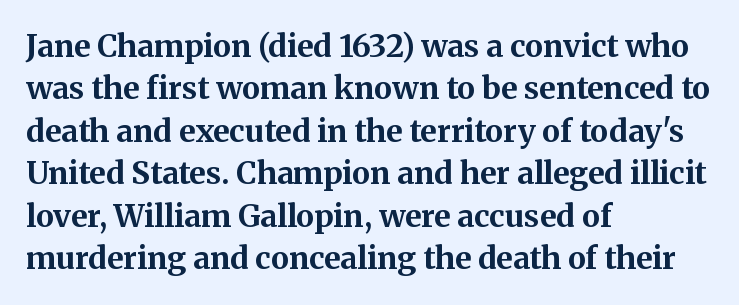
Q: Is the text bold? A: Yes.
Q: Is the text italic (slanted)? A: No, it is upright.
Q: Is the typeface a serif or a sans-serif typeface? A: Serif.
Q: Is the text underlined? A: No.
Q: How is the paragraph aligned? A: Left-aligned.
Q: Is the spacing between letters normal or unusually wide? A: Normal.
Q: Is the spacing between lines tight, normal or loose? A: Normal.
Q: Width (condensed, normal, or wide)? A: Normal.
Q: Stroke contrast? A: Medium.
Q: x-height? A: Medium.
Q: Monospaced? A: No.
